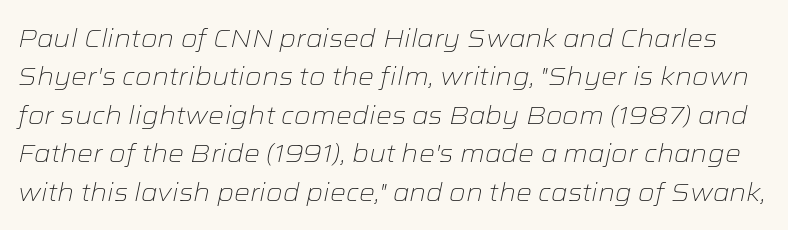
The image shows 25 px text type, italic (leaning right); set normal line spacing (1.54x), normal letter spacing, not underlined.
